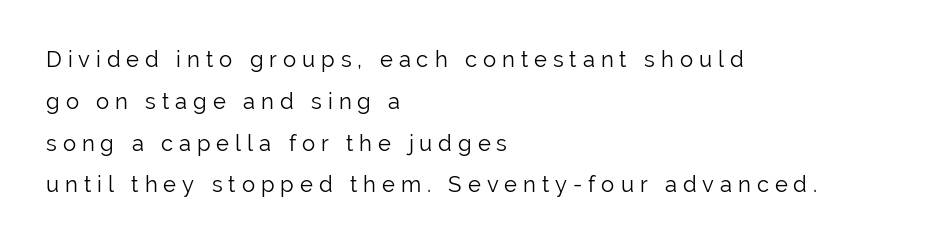
The gaps between neighbouring characters are conspicuously large. The strip under each line holds only bare page. The passage shown is not bold in any degree. A roman cut, with each character standing at attention. The lines are quadded left.
